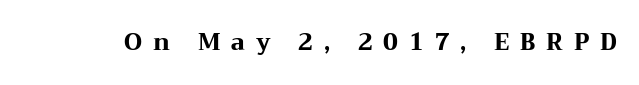
{"italic": "no", "bold": "yes", "underline": "no", "letter_spacing": "wide", "letter_spacing_em": 0.47, "glyph_px": 23}
